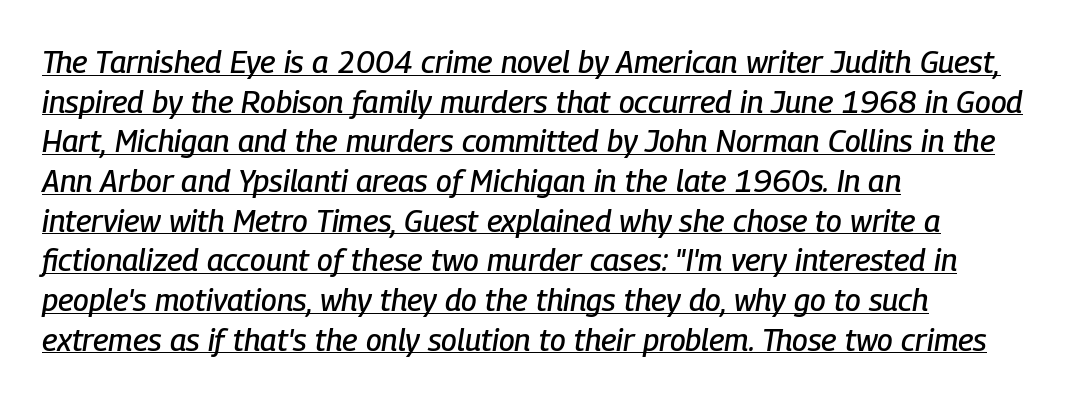
Q: Is the text italic (slanted)? A: Yes, it leans right by about 9 degrees.
Q: Is the text underlined? A: Yes.
Q: How is the paragraph aligned? A: Left-aligned.
Q: Is the spacing between letters normal or unusually wide? A: Normal.
Q: Is the spacing between lines tight, normal or loose? A: Normal.
Q: Width (condensed, normal, or wide)? A: Condensed.
Q: Stroke contrast? A: Low.
Q: x-height? A: Medium.
Q: Monospaced? A: No.
